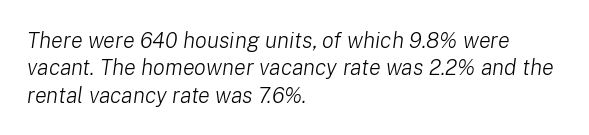
Has an underline been added? It has not. All the whitespace from short lines collects on the right. Each word holds together tightly as a unit, with standard inter-letter gaps. These lines were composed using italics.
